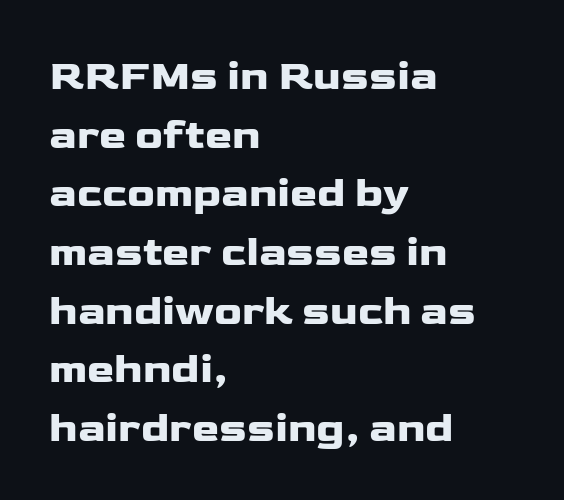
The image shows 41 px wide sans-serif type, upright; set left-aligned, normal line spacing (1.43x), normal letter spacing, not underlined; low stroke contrast and a medium x-height.
